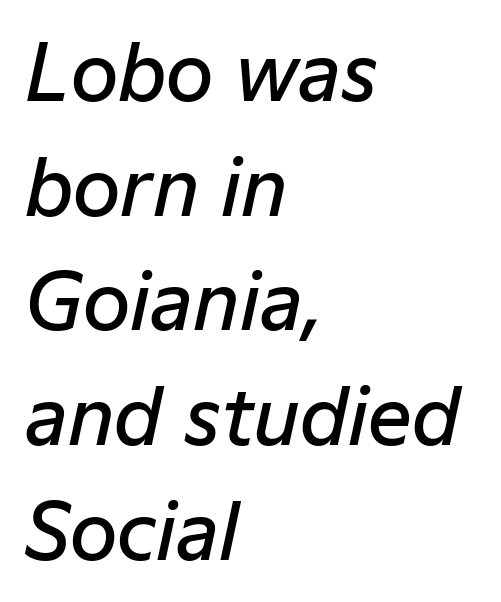
Leading matches the norm, producing a regular column. The passage is arranged the way most books set body copy — flush left. There's an unmistakable incline to the writing here. Glyph-to-glyph distance matches everyday printed text. Plain, unruled lines of type.
